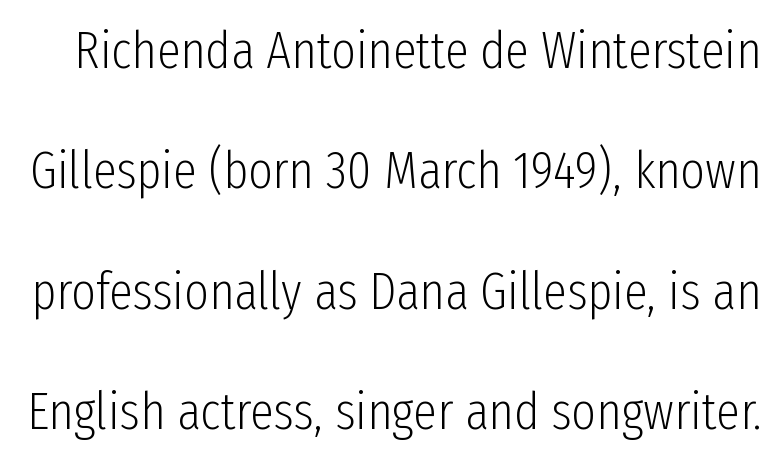
{"serif": "no", "italic": "no", "bold": "no", "weight": "light", "width": "condensed", "stroke_contrast": "low", "x_height": "medium", "monospaced": "no", "underline": "no", "line_spacing": "loose", "line_spacing_ratio": 2.27, "letter_spacing": "normal", "letter_spacing_em": 0.0, "glyph_px": 53}
